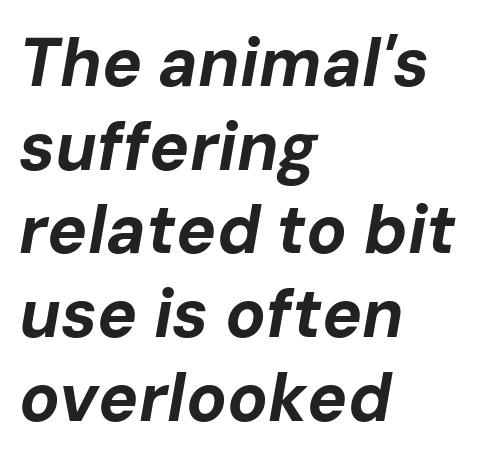
The sample has been set heavy, in full bold. The whole block is typeset with a tilt. Typeset ragged right — the left edge is the straight one. How are the letters spaced? Ordinarily, with no added tracking. A bare baseline throughout the passage.
